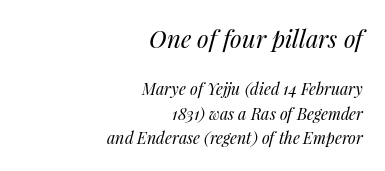
The image shows 24 px text type, italic (leaning right); set right-aligned, normal line spacing (1.51x), normal letter spacing, not underlined; the first (top) block is 1.5x larger.
